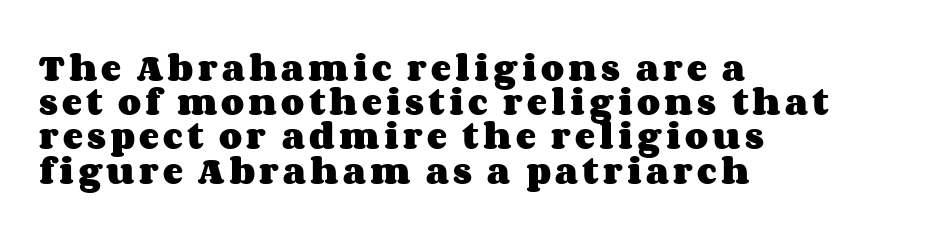
The image shows 30 px heavy, wide type, upright; set left-aligned, tight line spacing (1.14x), not underlined; medium stroke contrast and a large x-height.
